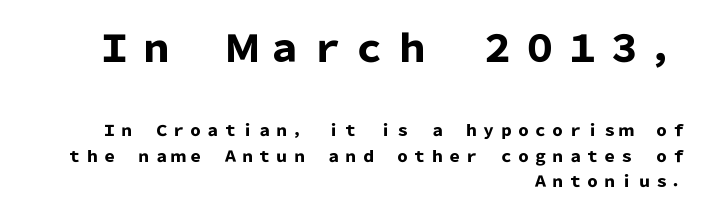
Q: Is the text bold? A: Yes.
Q: Is the text italic (slanted)? A: No, it is upright.
Q: Is the typeface a serif or a sans-serif typeface? A: Sans-serif.
Q: Is the text underlined? A: No.
Q: How is the paragraph aligned? A: Right-aligned.
Q: Which block of text is set in a larger size, the first (top) or the second (bottom)? A: The first (top) one.
Q: Width (condensed, normal, or wide)? A: Normal.
Q: Stroke contrast? A: Low.
Q: x-height? A: Medium.
Q: Monospaced? A: No.
